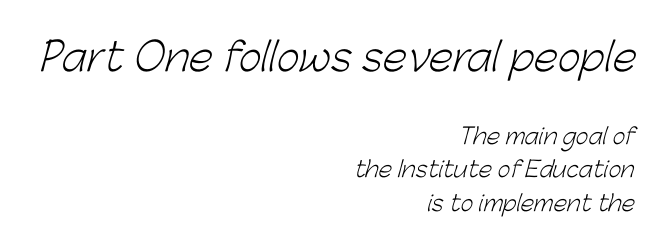
{"serif": "no", "bold": "no", "weight": "light", "width": "normal", "stroke_contrast": "low", "x_height": "medium", "monospaced": "no", "underline": "no", "align": "right", "line_spacing": "normal", "line_spacing_ratio": 1.51, "letter_spacing": "normal", "letter_spacing_em": 0.0, "larger_block": "first", "size_ratio": 1.77, "glyph_px": 39}
